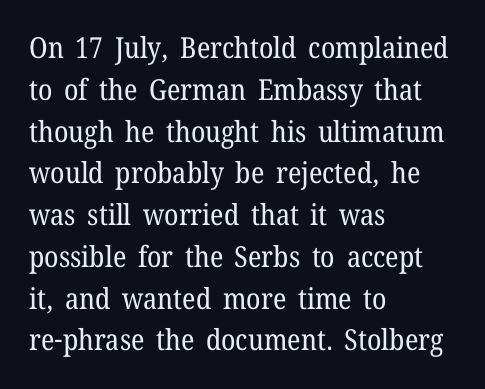
Q: Is the text bold? A: No.
Q: Is the text italic (slanted)? A: No, it is upright.
Q: Is the typeface a serif or a sans-serif typeface? A: Serif.
Q: Is the text underlined? A: No.
Q: How is the paragraph aligned? A: Left-aligned.
Q: Is the spacing between letters normal or unusually wide? A: Normal.
Q: Is the spacing between lines tight, normal or loose? A: Normal.
Q: Width (condensed, normal, or wide)? A: Normal.
Q: Stroke contrast? A: Low.
Q: x-height? A: Medium.
Q: Monospaced? A: No.
